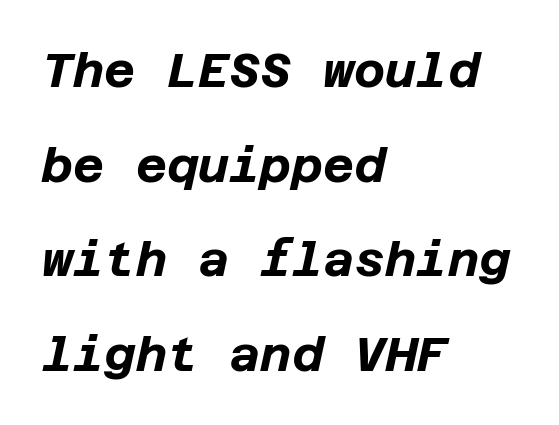
{"italic": "yes", "lean": "right", "slant_degrees": 12, "bold": "yes", "weight": "bold", "width": "normal", "stroke_contrast": "low", "x_height": "large", "underline": "no", "align": "left", "line_spacing": "loose", "line_spacing_ratio": 1.97, "letter_spacing": "normal", "letter_spacing_em": 0.0, "glyph_px": 48}
